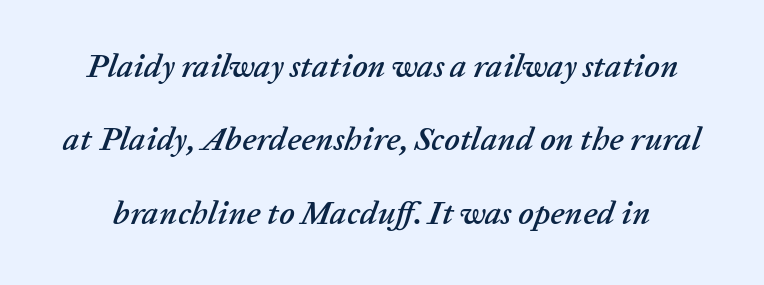
Q: Is the text italic (slanted)? A: Yes, it leans right by about 20 degrees.
Q: Is the text underlined? A: No.
Q: Is the spacing between letters normal or unusually wide? A: Normal.
Q: Is the spacing between lines tight, normal or loose? A: Loose.
Q: Width (condensed, normal, or wide)? A: Normal.
Q: Stroke contrast? A: Low.
Q: x-height? A: Medium.
Q: Monospaced? A: No.
